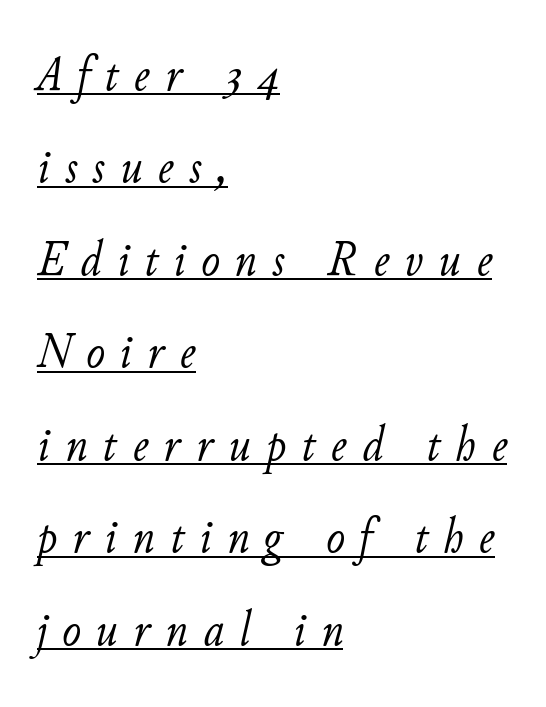
{"italic": "yes", "lean": "right", "slant_degrees": 11, "bold": "no", "weight": "light", "width": "normal", "stroke_contrast": "low", "x_height": "small", "monospaced": "no", "underline": "yes", "align": "left", "line_spacing_ratio": 1.85, "letter_spacing": "wide", "letter_spacing_em": 0.31, "glyph_px": 50}
